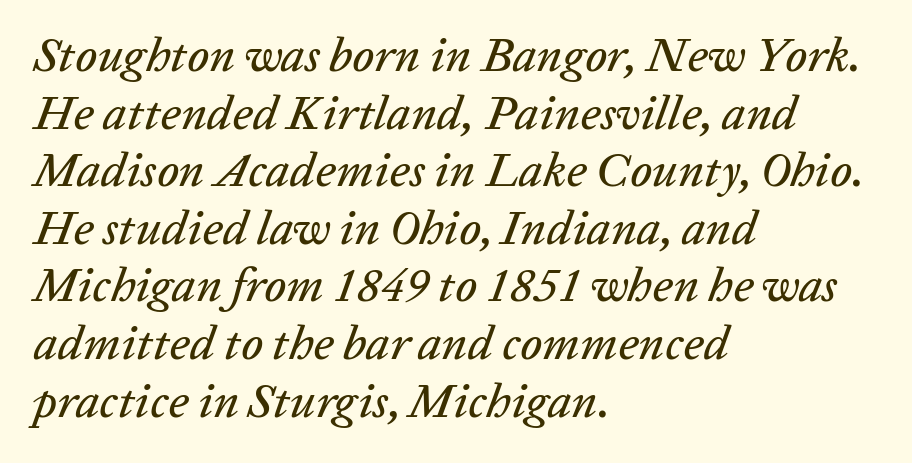
Q: Is the text italic (slanted)? A: Yes, it leans right by about 20 degrees.
Q: Is the text underlined? A: No.
Q: How is the paragraph aligned? A: Left-aligned.
Q: Is the spacing between letters normal or unusually wide? A: Normal.
Q: Width (condensed, normal, or wide)? A: Normal.
Q: Stroke contrast? A: Low.
Q: x-height? A: Medium.
Q: Monospaced? A: No.
